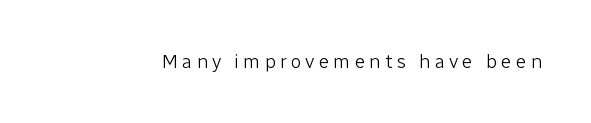
Q: Is the text bold? A: No.
Q: Is the text italic (slanted)? A: No, it is upright.
Q: Is the text underlined? A: No.
Q: Is the spacing between letters normal or unusually wide? A: Unusually wide.
